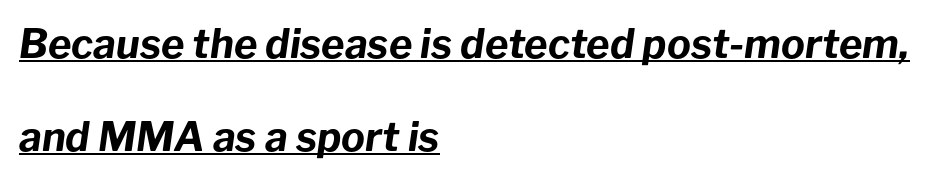
{"italic": "yes", "lean": "right", "slant_degrees": 8, "bold": "yes", "weight": "bold", "width": "normal", "stroke_contrast": "low", "x_height": "medium", "monospaced": "no", "underline": "yes", "align": "left", "line_spacing": "loose", "line_spacing_ratio": 2.32, "letter_spacing": "normal", "letter_spacing_em": 0.0, "glyph_px": 40}
